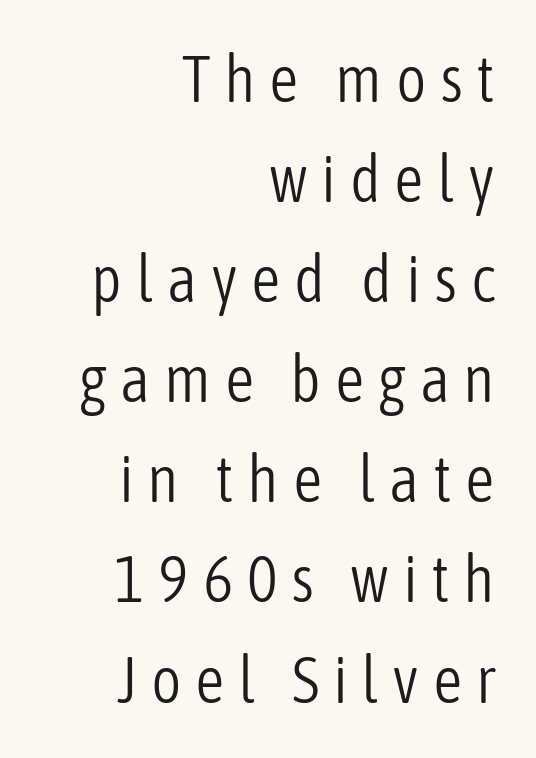
Q: Is the text bold? A: No.
Q: Is the text italic (slanted)? A: No, it is upright.
Q: Is the typeface a serif or a sans-serif typeface? A: Sans-serif.
Q: Is the text underlined? A: No.
Q: How is the paragraph aligned? A: Right-aligned.
Q: Is the spacing between letters normal or unusually wide? A: Unusually wide.
Q: Is the spacing between lines tight, normal or loose? A: Normal.
Q: Width (condensed, normal, or wide)? A: Condensed.
Q: Stroke contrast? A: Low.
Q: x-height? A: Medium.
Q: Monospaced? A: No.
